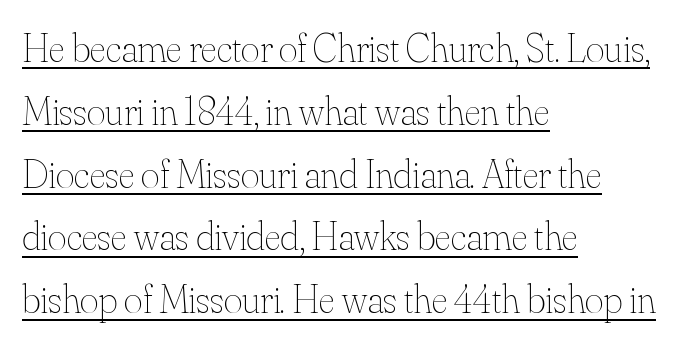
The image shows 40 px thin type, upright; set left-aligned, normal line spacing (1.57x), normal letter spacing, underlined; medium stroke contrast and a small x-height.
